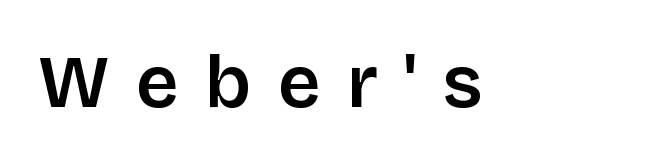
{"serif": "no", "italic": "no", "width": "normal", "stroke_contrast": "low", "x_height": "large", "monospaced": "no", "underline": "no", "letter_spacing": "wide", "letter_spacing_em": 0.36, "glyph_px": 74}
